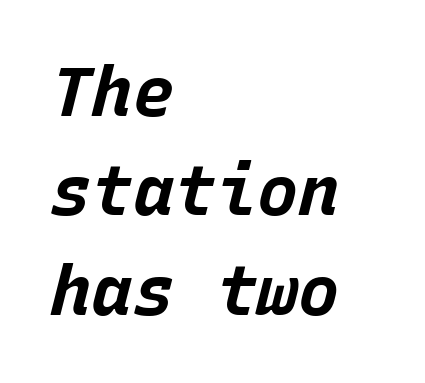
The rendering uses a bold face; every stroke is thick and dark. Regarding leading, the lines here are spaced in the standard way. A typesetter would call this monospace, since all characters share one set width. The whole block is typeset with a tilt. Plain, unruled lines of type. Leftover space on each line is placed entirely after the last word.
